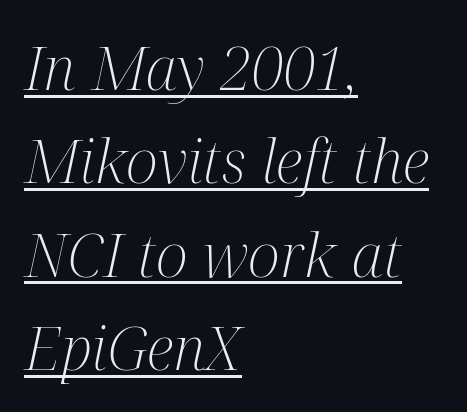
Beneath each row of characters lies a ruled line. A typesetter would call this leading conventional body-copy spacing. Would a proofreader flag this as italicized? Yes. The letters advance in unequal steps, a hallmark of proportional type. Letterform terminals end in serifs throughout the passage. Honestly, the letter spacing is just normal — you wouldn't notice it.
